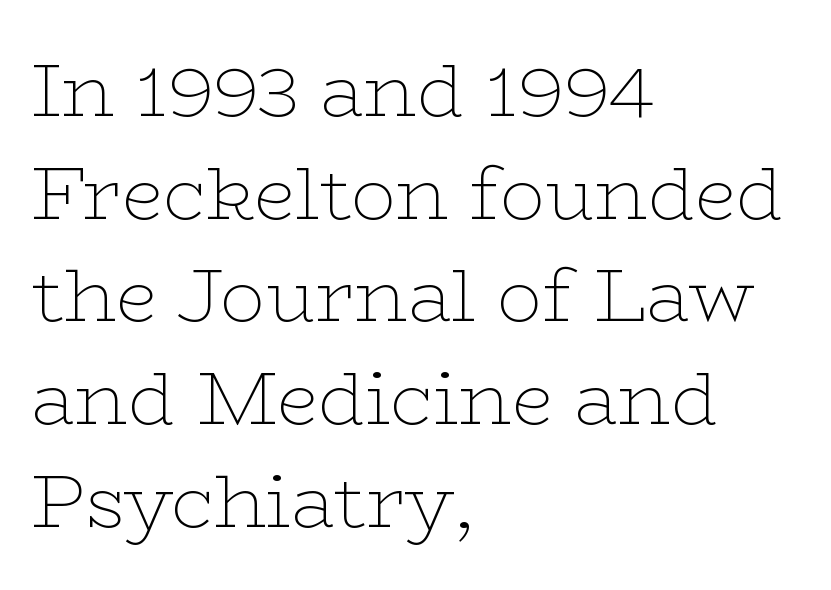
The image shows 75 px thin, wide serif type, upright; set left-aligned, normal line spacing (1.37x), normal letter spacing, not underlined; low stroke contrast and a medium x-height.
